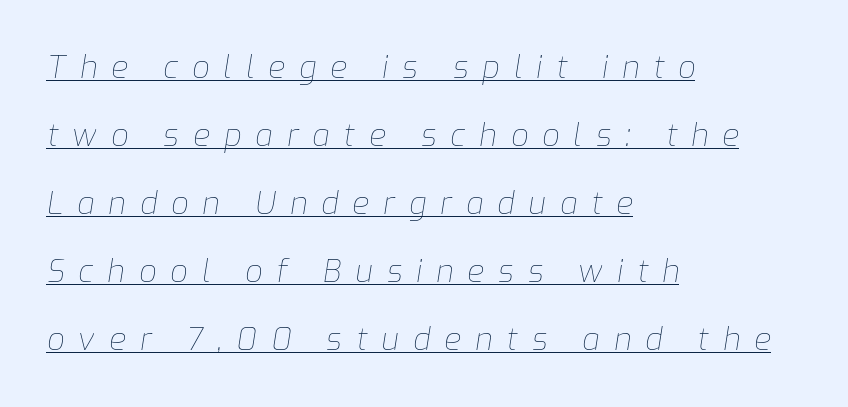
The image shows 31 px thin type, italic (leaning right); set left-aligned, loose line spacing (2.19x), unusually wide letter spacing (+0.45 em), underlined; low stroke contrast and a medium x-height.
